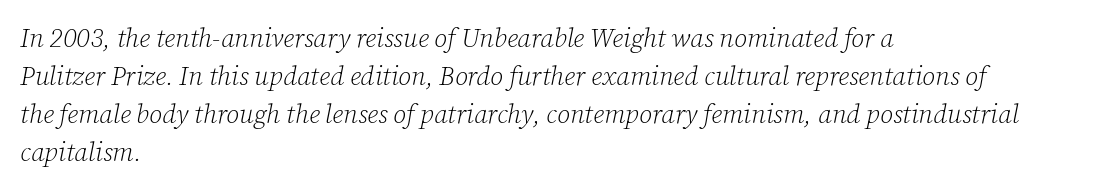
{"italic": "yes", "lean": "right", "slant_degrees": 12, "bold": "no", "underline": "no", "align": "left", "line_spacing": "normal", "line_spacing_ratio": 1.46, "letter_spacing": "normal", "letter_spacing_em": 0.0, "glyph_px": 26}
